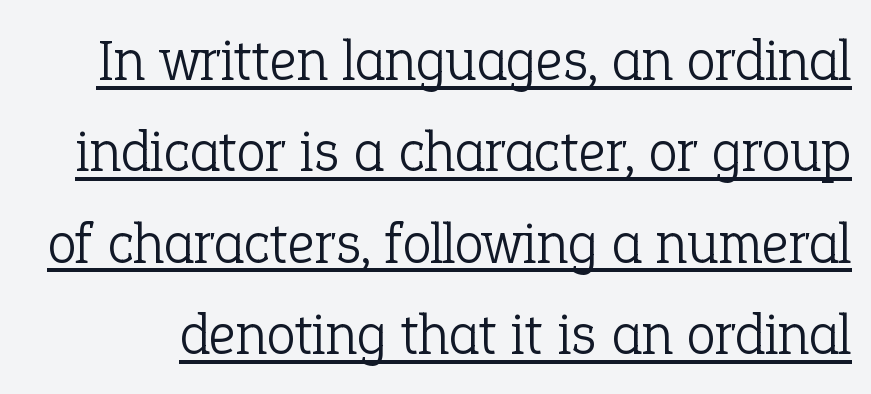
Q: Is the text bold? A: No.
Q: Is the text italic (slanted)? A: No, it is upright.
Q: Is the typeface a serif or a sans-serif typeface? A: Serif.
Q: Is the text underlined? A: Yes.
Q: Is the spacing between letters normal or unusually wide? A: Normal.
Q: Is the spacing between lines tight, normal or loose? A: Normal.
Q: Width (condensed, normal, or wide)? A: Normal.
Q: Stroke contrast? A: Low.
Q: x-height? A: Medium.
Q: Monospaced? A: No.
